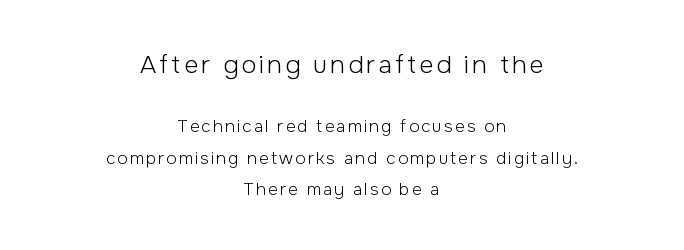
The image shows 25 px text type, upright; set centered, line spacing 1.87x, not underlined; the first (top) block is 1.47x larger.
